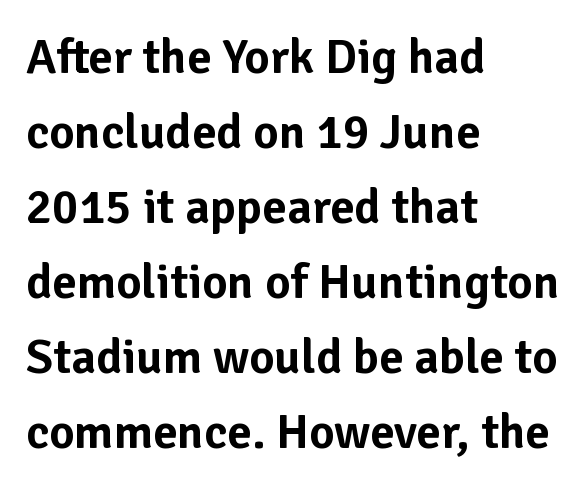
Think of a printed novel: that variable character pitch is what you see here. The rows are spaced the way most documents space them. No extra tracking has been applied to these lines. This rendering features lettering with no underline. You can tell it's not italic because the verticals are truly vertical.
